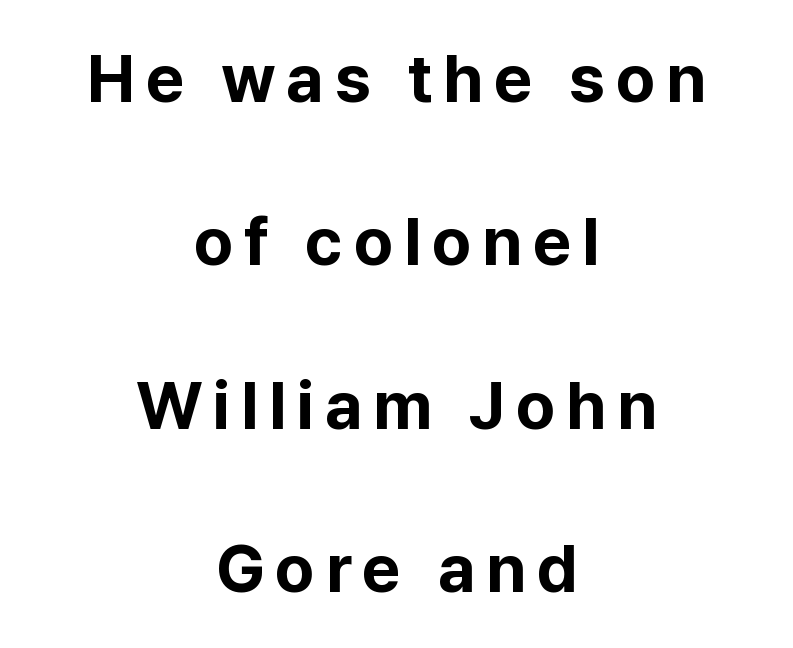
Q: Is the text bold? A: Yes.
Q: Is the text italic (slanted)? A: No, it is upright.
Q: Is the typeface a serif or a sans-serif typeface? A: Sans-serif.
Q: Is the text underlined? A: No.
Q: How is the paragraph aligned? A: Centered.
Q: Is the spacing between lines tight, normal or loose? A: Loose.
Q: Width (condensed, normal, or wide)? A: Normal.
Q: Stroke contrast? A: Low.
Q: x-height? A: Medium.
Q: Monospaced? A: No.
